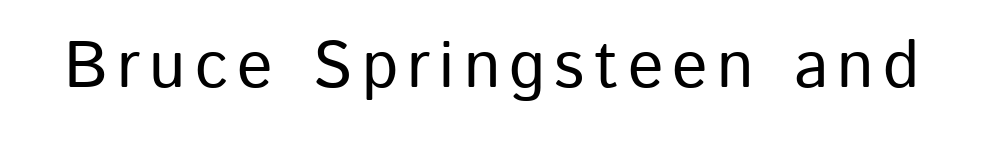
Q: Is the text italic (slanted)? A: No, it is upright.
Q: Is the typeface a serif or a sans-serif typeface? A: Sans-serif.
Q: Is the text underlined? A: No.
Q: Width (condensed, normal, or wide)? A: Normal.
Q: Stroke contrast? A: Low.
Q: x-height? A: Medium.
Q: Monospaced? A: No.
